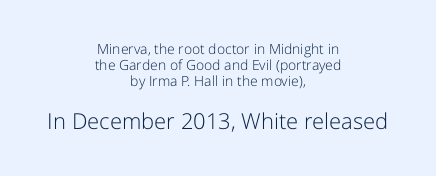
Q: Is the text bold? A: No.
Q: Is the text italic (slanted)? A: No, it is upright.
Q: Is the text underlined? A: No.
Q: How is the paragraph aligned? A: Centered.
Q: Is the spacing between letters normal or unusually wide? A: Normal.
Q: Which block of text is set in a larger size, the first (top) or the second (bottom)? A: The second (bottom) one.
